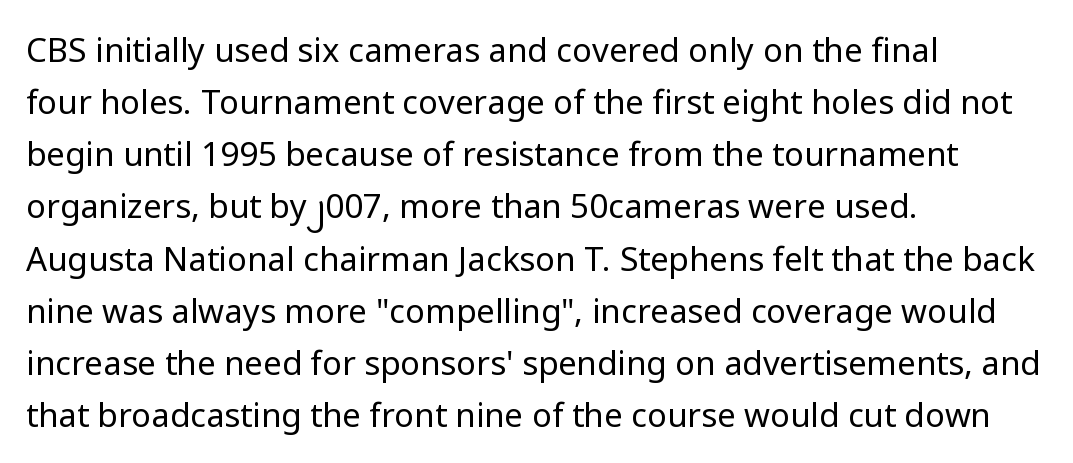
The image shows 33 px regular-weight sans-serif type, upright; set left-aligned, normal line spacing (1.58x), normal letter spacing, not underlined; low stroke contrast and a medium x-height.
